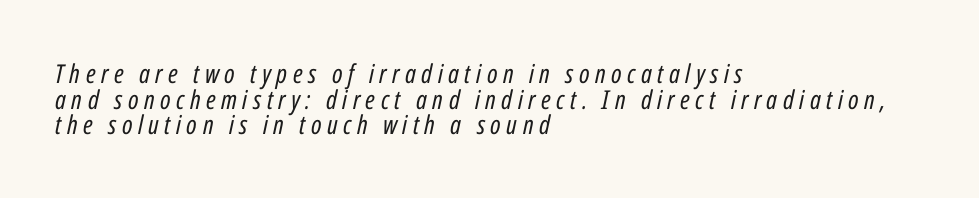
{"italic": "yes", "lean": "right", "slant_degrees": 12, "bold": "no", "underline": "no", "align": "left", "line_spacing": "tight", "line_spacing_ratio": 0.99, "letter_spacing": "wide", "letter_spacing_em": 0.21, "glyph_px": 26}
